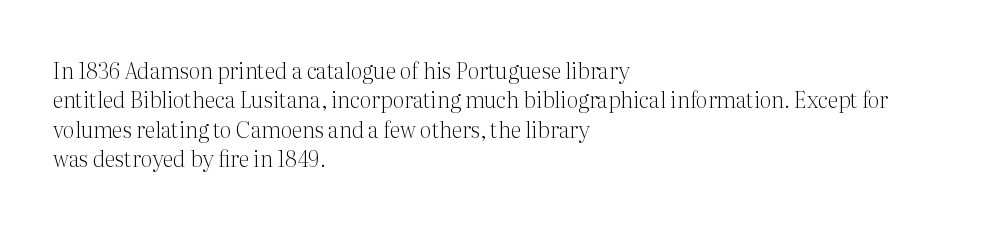
Caption: face not bold, strokes unweighted. Whoever set this chose a conventional vertical rhythm. This sample uses plain, unmodified letter spacing. The lettering stays uniformly vertical, giving the passage a roman look. Rule under the text: the space is simply empty.
